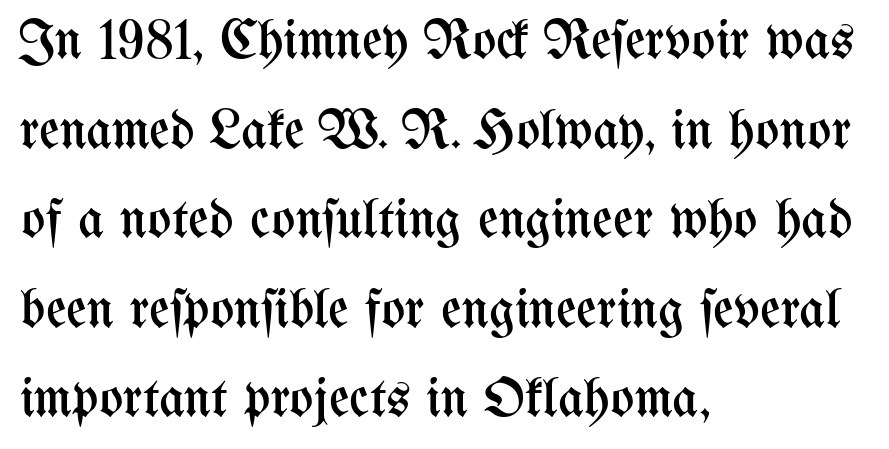
Weight: regular or lighter. You could not count columns in this text — the font is proportionally spaced. Only glyphs here, with clear space below each row. The letterforms sit shoulder to shoulder at normal distance.
